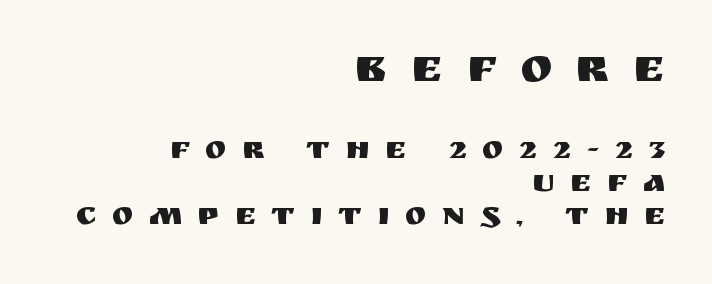
Q: Is the text italic (slanted)? A: No, it is upright.
Q: Is the typeface a serif or a sans-serif typeface? A: Sans-serif.
Q: Is the text underlined? A: No.
Q: How is the paragraph aligned? A: Right-aligned.
Q: Is the spacing between letters normal or unusually wide? A: Unusually wide.
Q: Is the spacing between lines tight, normal or loose? A: Tight.
Q: Which block of text is set in a larger size, the first (top) or the second (bottom)? A: The first (top) one.
Q: Width (condensed, normal, or wide)? A: Normal.
Q: Stroke contrast? A: Medium.
Q: x-height? A: Large.
Q: Monospaced? A: No.
